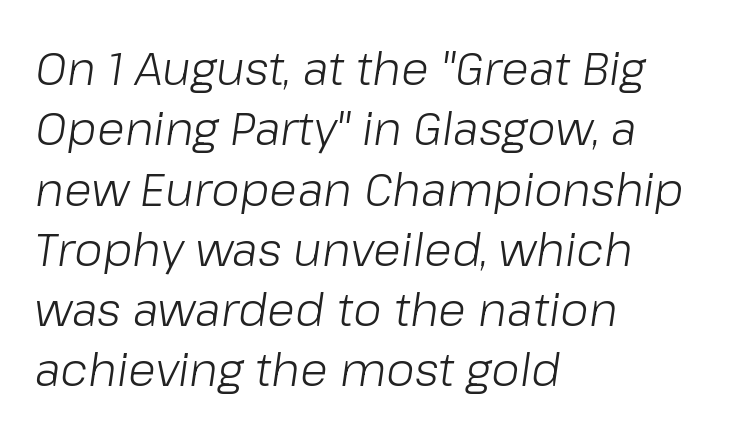
The image shows 46 px light type, italic (leaning right); set left-aligned, normal line spacing (1.31x), normal letter spacing, not underlined; low stroke contrast and a medium x-height.
